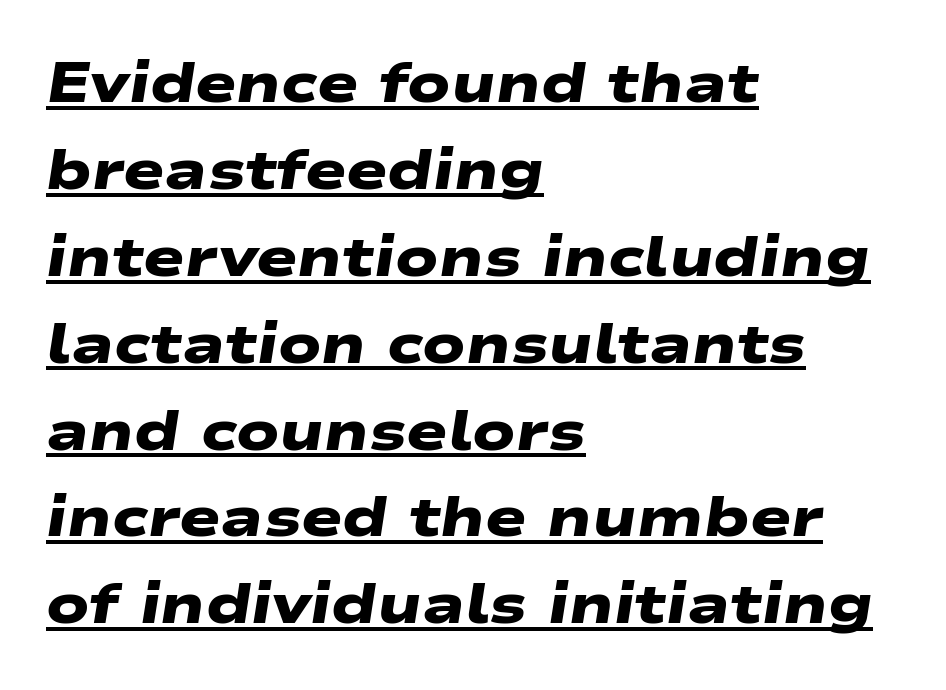
{"serif": "no", "bold": "yes", "weight": "heavy", "width": "wide", "stroke_contrast": "low", "x_height": "medium", "monospaced": "no", "underline": "yes", "align": "left", "line_spacing": "normal", "line_spacing_ratio": 1.58, "letter_spacing": "normal", "letter_spacing_em": 0.0, "glyph_px": 55}
